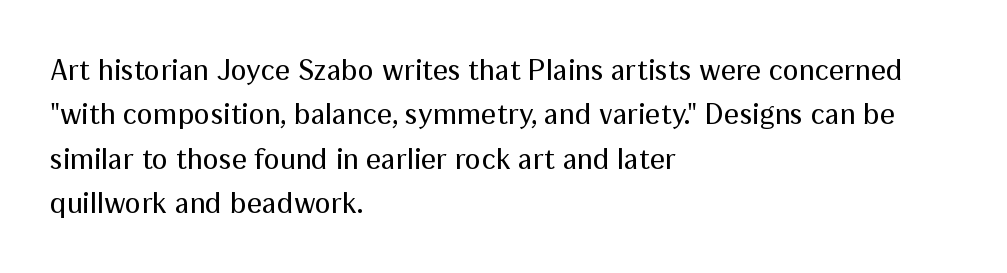
{"serif": "no", "italic": "no", "bold": "no", "weight": "regular", "width": "normal", "stroke_contrast": "medium", "x_height": "medium", "monospaced": "no", "underline": "no", "align": "left", "line_spacing": "normal", "line_spacing_ratio": 1.48, "letter_spacing": "normal", "letter_spacing_em": 0.0, "glyph_px": 30}
